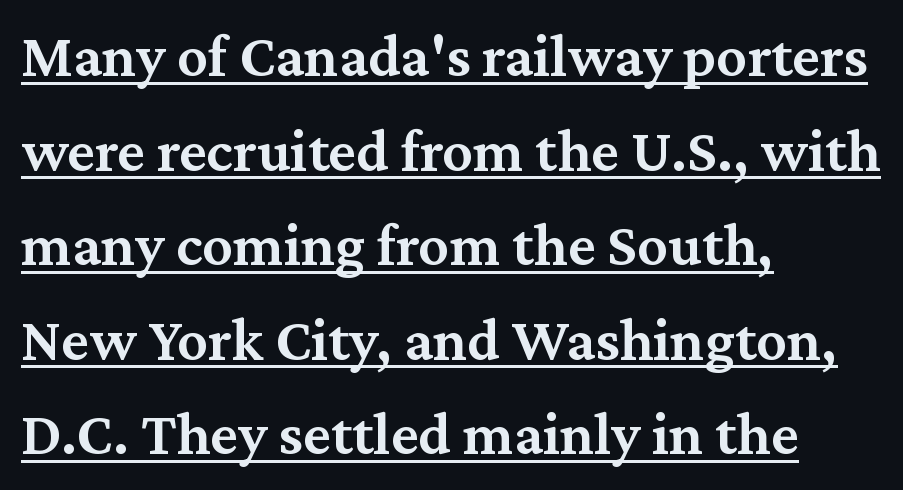
Q: Is the text bold? A: Semi-bold.
Q: Is the text italic (slanted)? A: No, it is upright.
Q: Is the typeface a serif or a sans-serif typeface? A: Serif.
Q: Is the text underlined? A: Yes.
Q: How is the paragraph aligned? A: Left-aligned.
Q: Is the spacing between letters normal or unusually wide? A: Normal.
Q: Is the spacing between lines tight, normal or loose? A: Normal.
Q: Width (condensed, normal, or wide)? A: Normal.
Q: Stroke contrast? A: Medium.
Q: x-height? A: Medium.
Q: Monospaced? A: No.
